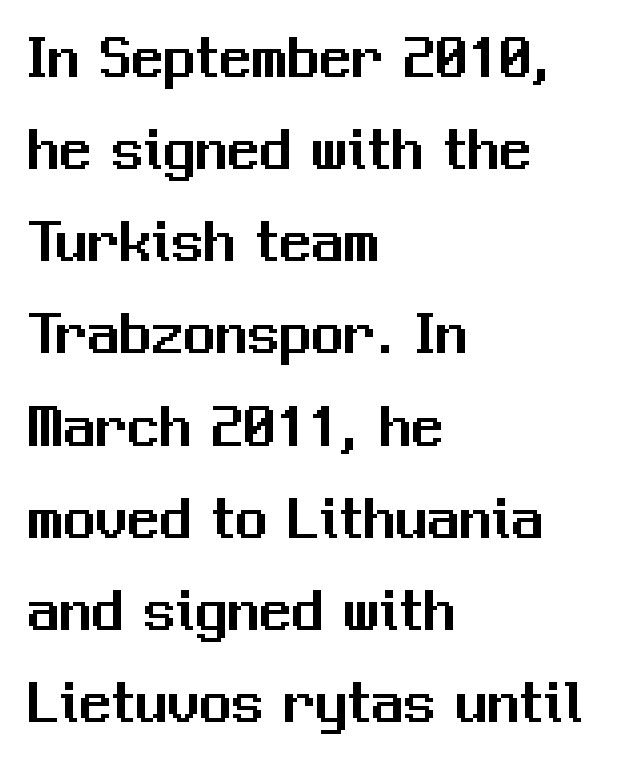
{"serif": "no", "italic": "no", "width": "normal", "stroke_contrast": "medium", "x_height": "medium", "monospaced": "no", "underline": "no", "align": "left", "line_spacing": "normal", "line_spacing_ratio": 1.44, "letter_spacing": "normal", "letter_spacing_em": 0.0, "glyph_px": 64}
